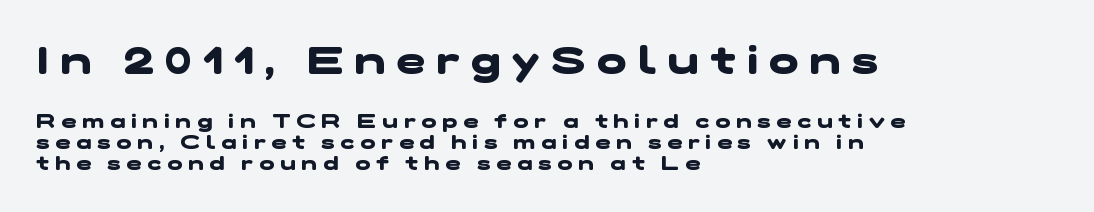
Q: Is the text bold? A: Yes.
Q: Is the typeface a serif or a sans-serif typeface? A: Sans-serif.
Q: Is the text underlined? A: No.
Q: How is the paragraph aligned? A: Left-aligned.
Q: Is the spacing between letters normal or unusually wide? A: Unusually wide.
Q: Is the spacing between lines tight, normal or loose? A: Tight.
Q: Which block of text is set in a larger size, the first (top) or the second (bottom)? A: The first (top) one.
Q: Width (condensed, normal, or wide)? A: Wide.
Q: Stroke contrast? A: Low.
Q: x-height? A: Medium.
Q: Monospaced? A: No.
